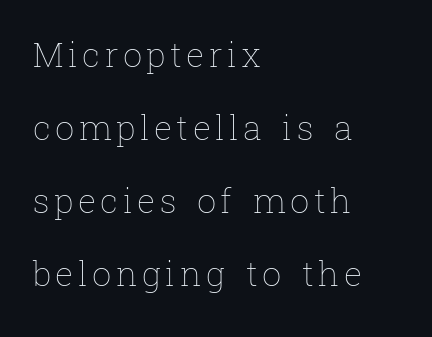
Line spacing here is loose. Posture: straight, roman, zero tilt. Compared with a typical body face, this is equally light or lighter still. Note the varied advance widths — an 'i' is clearly narrower than an 'm'.
